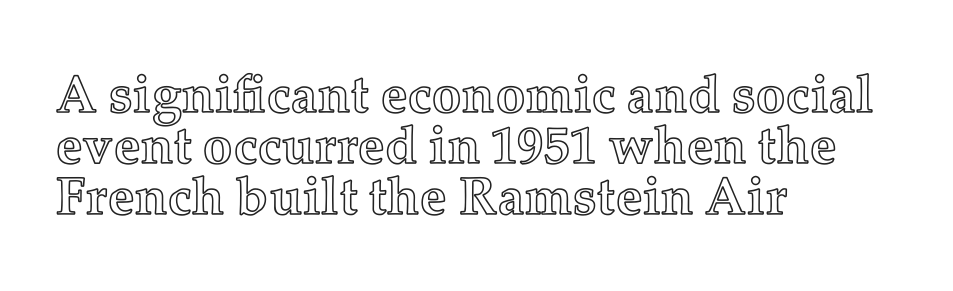
Q: Is the text italic (slanted)? A: No, it is upright.
Q: Is the text underlined? A: No.
Q: How is the paragraph aligned? A: Left-aligned.
Q: Is the spacing between letters normal or unusually wide? A: Normal.
Q: Is the spacing between lines tight, normal or loose? A: Tight.
Q: Width (condensed, normal, or wide)? A: Normal.
Q: x-height? A: Medium.
Q: Monospaced? A: No.
